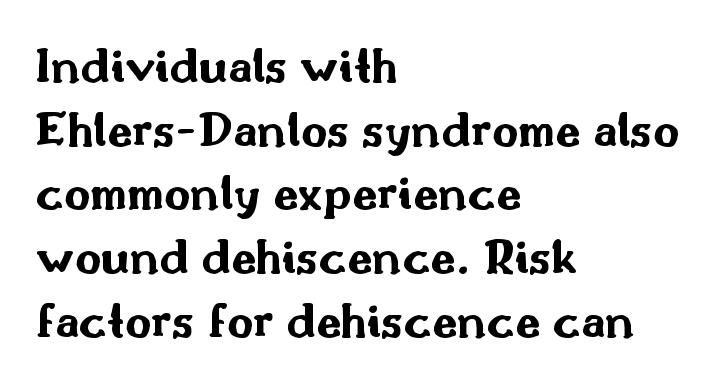
The horizontal fit of the characters is conventional and even. A student would call this left alignment; a typographer would say flush left, rag right. The words here are not underlined. Does the lettering tilt? It doesn't — this is upright. The designer left line spacing at the default. Is this a sans? Yes — the strokes have no serifs.
